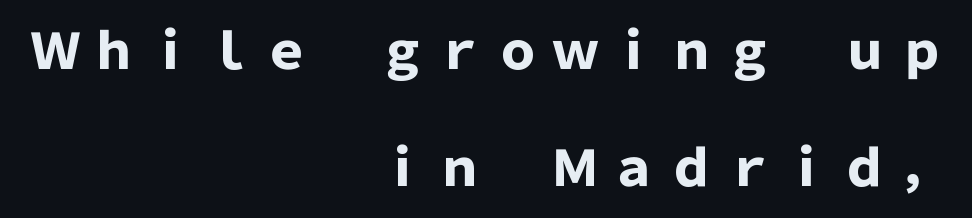
{"serif": "no", "italic": "no", "bold": "yes", "weight": "heavy", "width": "normal", "stroke_contrast": "low", "x_height": "medium", "monospaced": "no", "underline": "no", "align": "right", "line_spacing": "loose", "line_spacing_ratio": 2.39, "glyph_px": 49}
